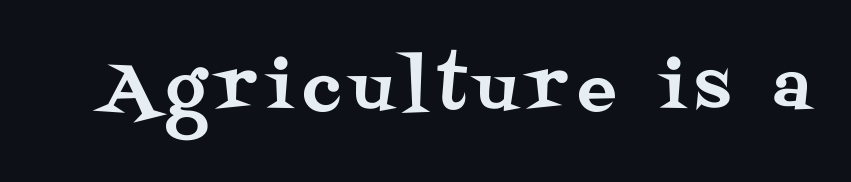
Q: Is the text italic (slanted)? A: No, it is upright.
Q: Is the typeface a serif or a sans-serif typeface? A: Serif.
Q: Is the text underlined? A: No.
Q: Width (condensed, normal, or wide)? A: Normal.
Q: Stroke contrast? A: Medium.
Q: x-height? A: Large.
Q: Monospaced? A: No.
